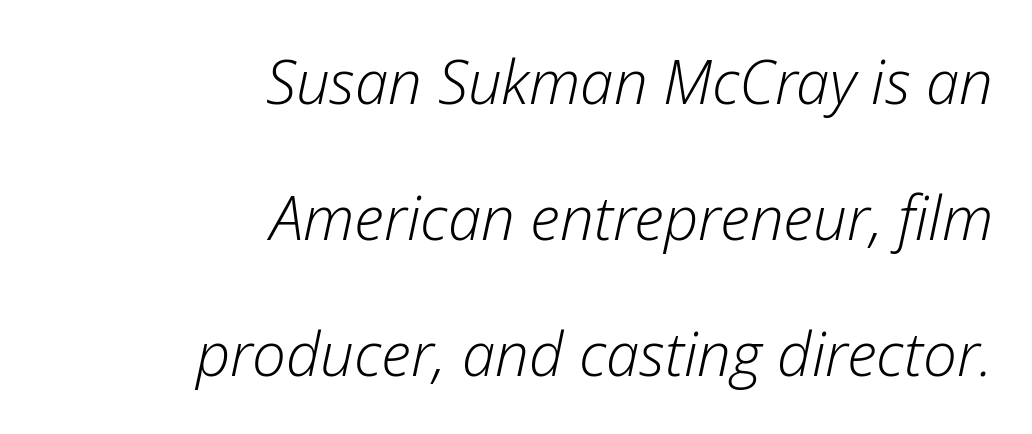
{"italic": "yes", "lean": "right", "slant_degrees": 12, "bold": "no", "weight": "light", "width": "normal", "stroke_contrast": "low", "x_height": "medium", "monospaced": "no", "underline": "no", "align": "right", "line_spacing": "loose", "line_spacing_ratio": 2.27, "letter_spacing": "normal", "letter_spacing_em": 0.0, "glyph_px": 60}
